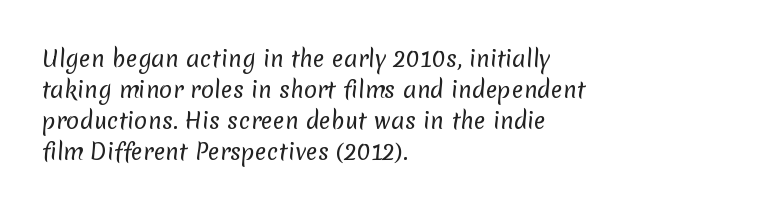
The image shows 22 px text type; set left-aligned, normal line spacing (1.41x), normal letter spacing, not underlined.
